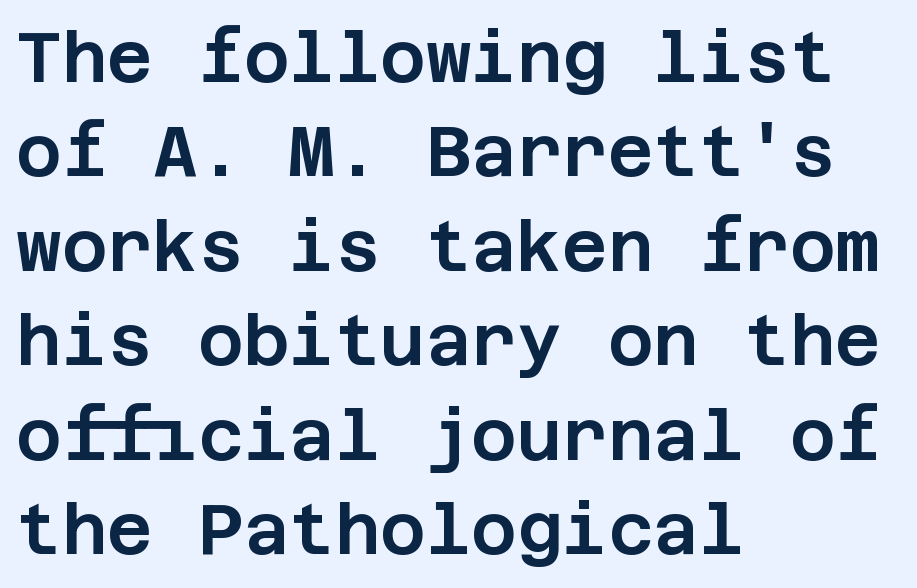
The image shows 70 px sans-serif type, upright; set left-aligned, normal line spacing (1.35x), normal letter spacing, not underlined; low stroke contrast and a large x-height.
